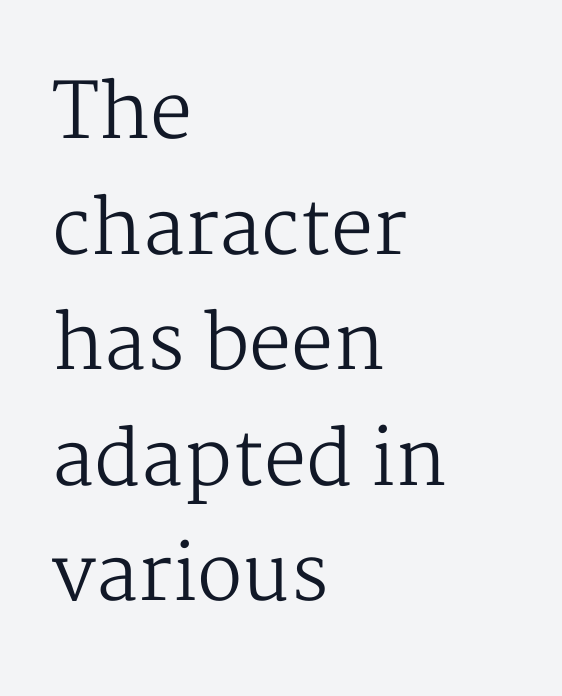
The image shows 76 px regular-weight serif type, upright; set left-aligned, normal line spacing (1.52x), normal letter spacing, not underlined; medium stroke contrast and a medium x-height.
